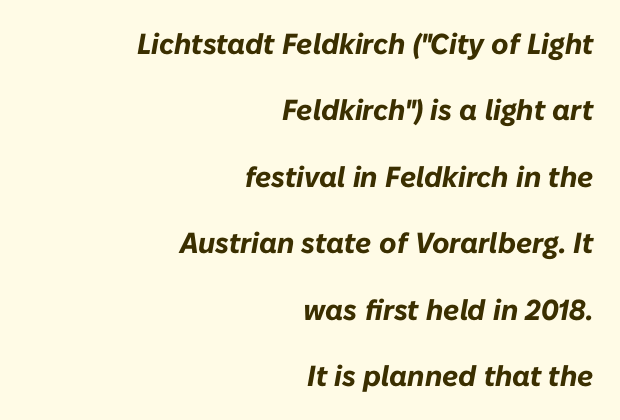
The image shows 29 px bold type, italic (leaning right); set right-aligned, loose line spacing (2.29x), normal letter spacing, not underlined; low stroke contrast and a medium x-height.
